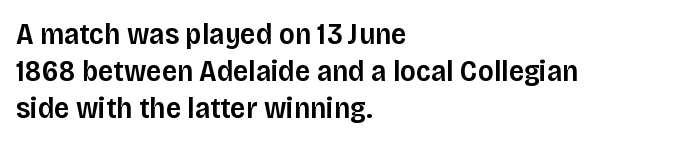
The image shows 30 px semibold sans-serif type, upright; set left-aligned, line spacing 1.24x, normal letter spacing, not underlined; low stroke contrast and a large x-height.
